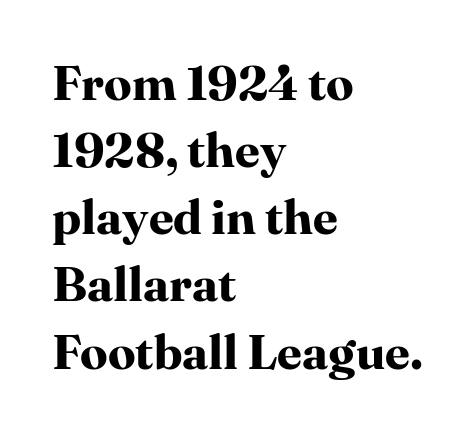
{"serif": "yes", "italic": "no", "bold": "yes", "weight": "bold", "width": "normal", "stroke_contrast": "high", "x_height": "medium", "monospaced": "no", "underline": "no", "align": "left", "line_spacing": "normal", "line_spacing_ratio": 1.37, "letter_spacing": "normal", "letter_spacing_em": 0.0, "glyph_px": 49}
